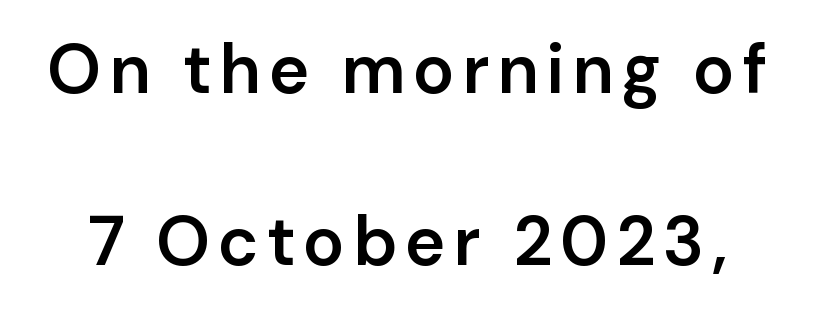
The image shows 69 px semibold sans-serif type, upright; set loose line spacing (2.49x), not underlined; low stroke contrast and a medium x-height.
